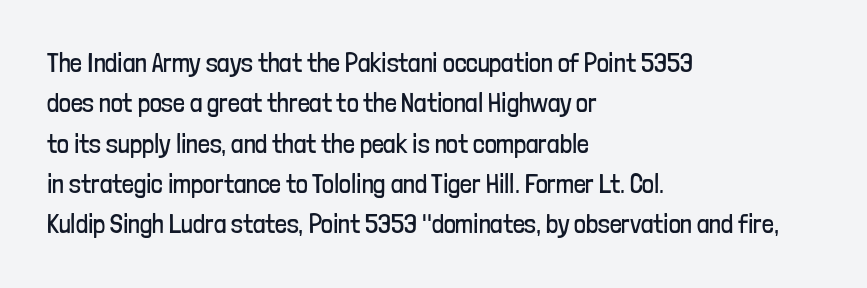
Q: Is the text bold? A: No.
Q: Is the text italic (slanted)? A: No, it is upright.
Q: Is the text underlined? A: No.
Q: How is the paragraph aligned? A: Left-aligned.
Q: Is the spacing between letters normal or unusually wide? A: Normal.
Q: Is the spacing between lines tight, normal or loose? A: Normal.
